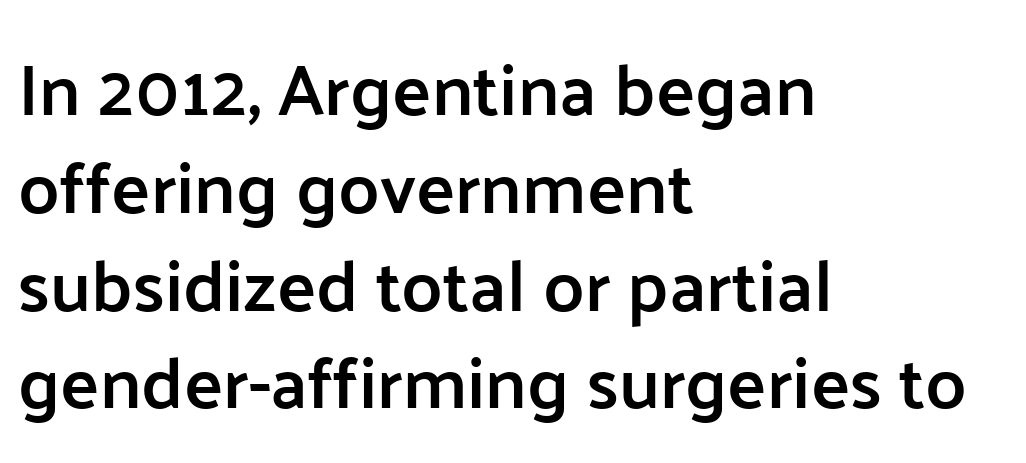
Q: Is the text bold? A: Semi-bold.
Q: Is the text italic (slanted)? A: No, it is upright.
Q: Is the typeface a serif or a sans-serif typeface? A: Sans-serif.
Q: Is the text underlined? A: No.
Q: How is the paragraph aligned? A: Left-aligned.
Q: Is the spacing between letters normal or unusually wide? A: Normal.
Q: Is the spacing between lines tight, normal or loose? A: Normal.
Q: Width (condensed, normal, or wide)? A: Normal.
Q: Stroke contrast? A: Low.
Q: x-height? A: Medium.
Q: Monospaced? A: No.
